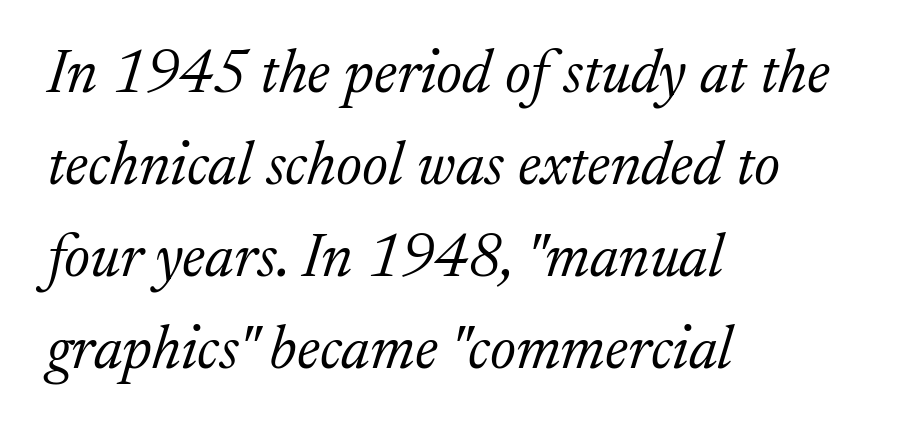
{"serif": "yes", "italic": "yes", "lean": "right", "slant_degrees": 17, "bold": "no", "weight": "light", "width": "normal", "stroke_contrast": "low", "x_height": "medium", "monospaced": "no", "underline": "no", "align": "left", "line_spacing": "normal", "line_spacing_ratio": 1.51, "letter_spacing": "normal", "letter_spacing_em": 0.0, "glyph_px": 61}
